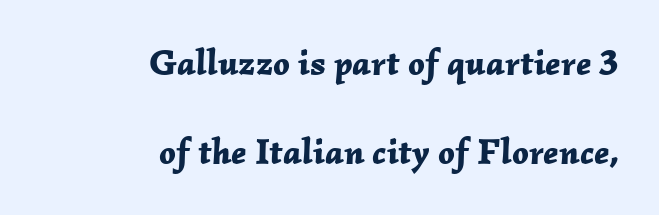
Q: Is the text bold? A: Yes.
Q: Is the text italic (slanted)? A: Yes, it leans right by about 2 degrees.
Q: Is the text underlined? A: No.
Q: How is the paragraph aligned? A: Right-aligned.
Q: Is the spacing between letters normal or unusually wide? A: Normal.
Q: Is the spacing between lines tight, normal or loose? A: Loose.
Q: Width (condensed, normal, or wide)? A: Normal.
Q: Stroke contrast? A: Low.
Q: x-height? A: Medium.
Q: Monospaced? A: No.
